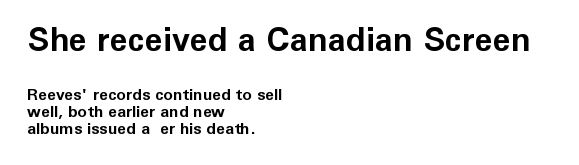
The image shows 33 px bold sans-serif type, upright; set left-aligned, tight line spacing (1.05x), normal letter spacing, not underlined; the first (top) block is 2.06x larger; low stroke contrast and a medium x-height.
